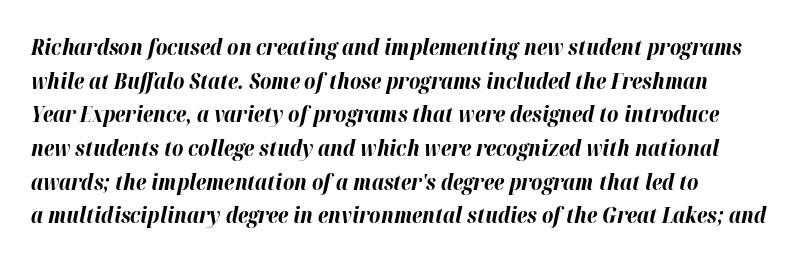
Q: Is the text bold? A: Yes.
Q: Is the text italic (slanted)? A: Yes, it leans right by about 12 degrees.
Q: Is the text underlined? A: No.
Q: Is the spacing between letters normal or unusually wide? A: Normal.
Q: Is the spacing between lines tight, normal or loose? A: Normal.
